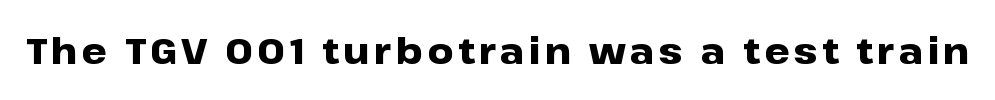
Q: Is the text bold? A: Yes.
Q: Is the text italic (slanted)? A: No, it is upright.
Q: Is the typeface a serif or a sans-serif typeface? A: Sans-serif.
Q: Is the text underlined? A: No.
Q: Width (condensed, normal, or wide)? A: Wide.
Q: Stroke contrast? A: Low.
Q: x-height? A: Medium.
Q: Monospaced? A: No.
